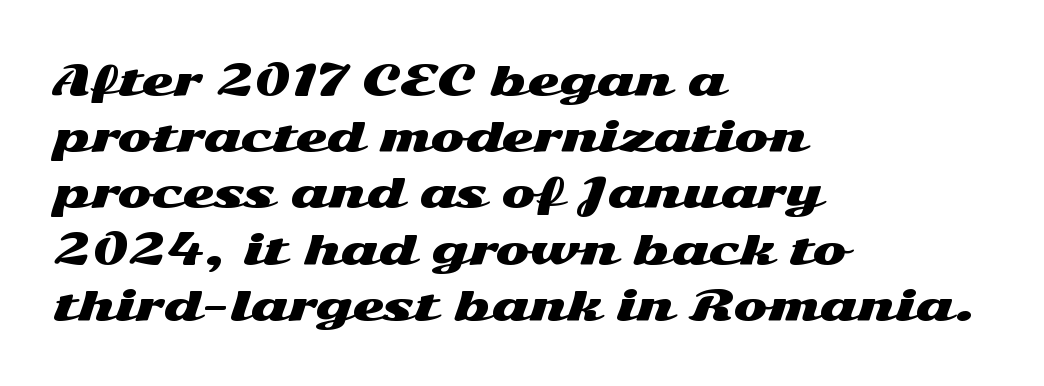
Q: Is the text italic (slanted)? A: Yes.
Q: Is the typeface a serif or a sans-serif typeface? A: Sans-serif.
Q: Is the text underlined? A: No.
Q: How is the paragraph aligned? A: Left-aligned.
Q: Is the spacing between letters normal or unusually wide? A: Normal.
Q: Is the spacing between lines tight, normal or loose? A: Normal.
Q: Width (condensed, normal, or wide)? A: Wide.
Q: Stroke contrast? A: Medium.
Q: x-height? A: Medium.
Q: Monospaced? A: No.
